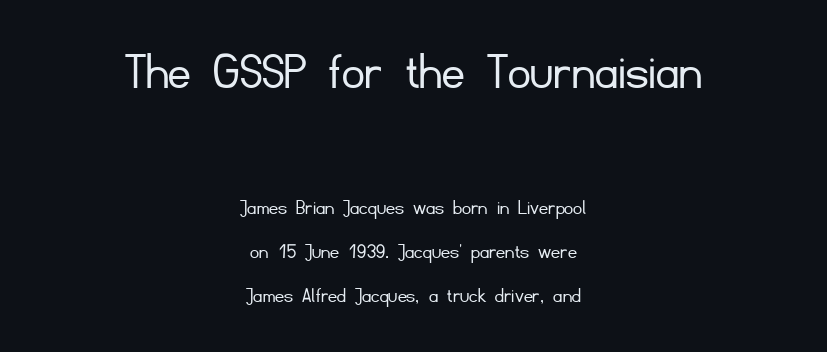
The image shows 55 px light sans-serif type, upright; set centered, loose line spacing (1.99x), normal letter spacing, not underlined; the first (top) block is 2.5x larger; low stroke contrast and a small x-height.
